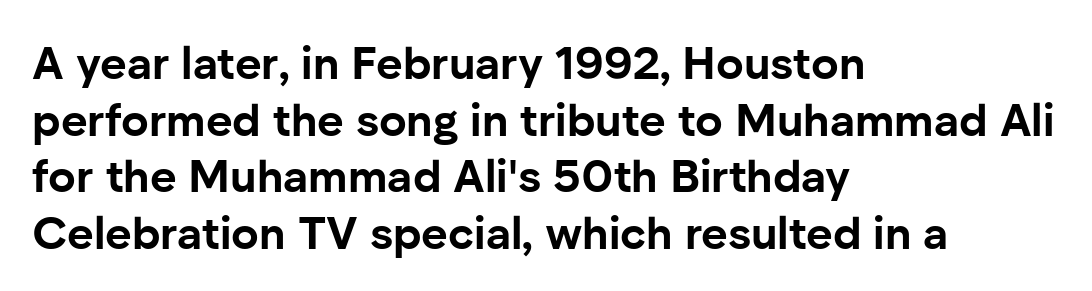
The image shows 46 px bold sans-serif type, upright; set left-aligned, line spacing 1.23x, normal letter spacing, not underlined; low stroke contrast and a medium x-height.
